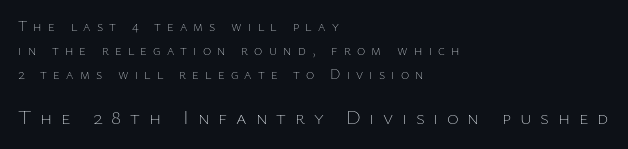
{"italic": "no", "bold": "no", "underline": "no", "align": "left", "line_spacing": "normal", "line_spacing_ratio": 1.7, "letter_spacing": "wide", "letter_spacing_em": 0.44, "larger_block": "second", "size_ratio": 1.43, "glyph_px": 20}
